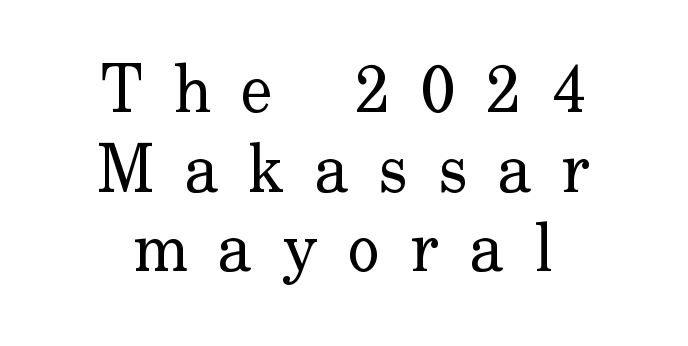
{"serif": "yes", "italic": "no", "bold": "no", "weight": "regular", "width": "normal", "stroke_contrast": "low", "x_height": "small", "monospaced": "no", "underline": "no", "align": "center", "line_spacing_ratio": 1.19, "letter_spacing": "wide", "letter_spacing_em": 0.46, "glyph_px": 67}
